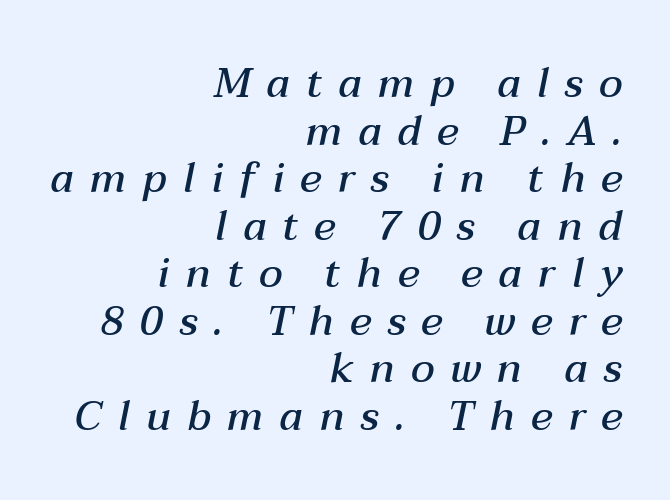
Firm but not heavy-handed strokes: this text is semibold. Spacing between characters has been opened up far beyond the box default. You can tell it's italic because the verticals aren't actually vertical. The letters advance in unequal steps, a hallmark of proportional type.
